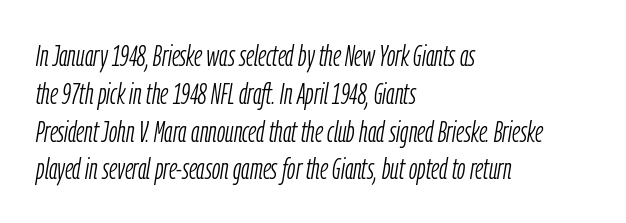
{"italic": "yes", "lean": "right", "slant_degrees": 9, "bold": "no", "weight": "light", "width": "condensed", "stroke_contrast": "low", "x_height": "medium", "monospaced": "no", "underline": "no", "align": "left", "line_spacing": "normal", "line_spacing_ratio": 1.26, "letter_spacing": "normal", "letter_spacing_em": 0.0, "glyph_px": 30}
